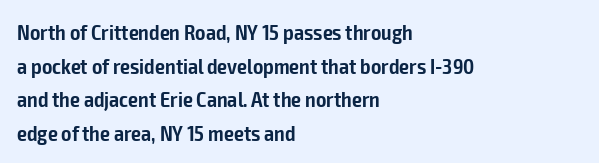
{"italic": "no", "bold": "semi", "underline": "no", "align": "left", "line_spacing": "normal", "line_spacing_ratio": 1.53, "letter_spacing": "normal", "letter_spacing_em": 0.0, "glyph_px": 22}
